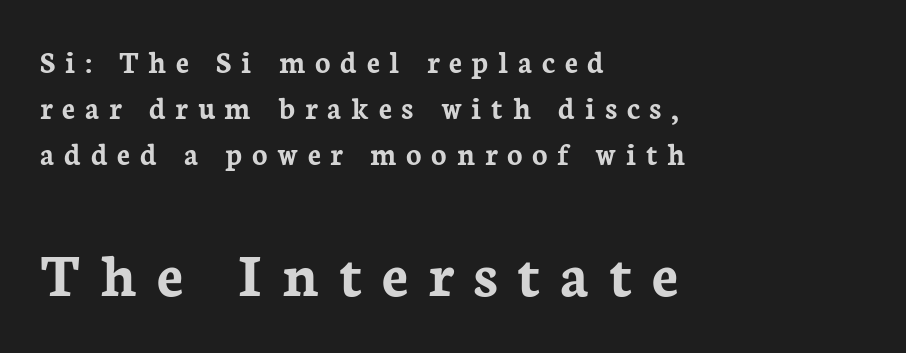
Q: Is the text bold? A: Yes.
Q: Is the text italic (slanted)? A: No, it is upright.
Q: Is the typeface a serif or a sans-serif typeface? A: Serif.
Q: Is the text underlined? A: No.
Q: How is the paragraph aligned? A: Left-aligned.
Q: Is the spacing between letters normal or unusually wide? A: Unusually wide.
Q: Is the spacing between lines tight, normal or loose? A: Normal.
Q: Which block of text is set in a larger size, the first (top) or the second (bottom)? A: The second (bottom) one.
Q: Width (condensed, normal, or wide)? A: Normal.
Q: Stroke contrast? A: Low.
Q: x-height? A: Medium.
Q: Monospaced? A: No.
